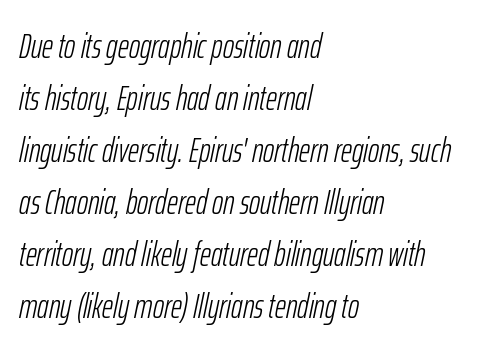
{"italic": "yes", "lean": "right", "slant_degrees": 12, "bold": "no", "weight": "light", "width": "condensed", "stroke_contrast": "low", "x_height": "medium", "monospaced": "no", "underline": "no", "align": "left", "line_spacing": "normal", "line_spacing_ratio": 1.53, "letter_spacing": "normal", "letter_spacing_em": 0.0, "glyph_px": 34}
